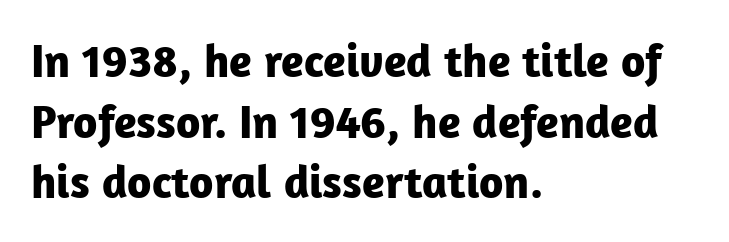
The image shows 47 px bold sans-serif type, upright; set left-aligned, normal line spacing (1.29x), normal letter spacing, not underlined; low stroke contrast and a medium x-height.
